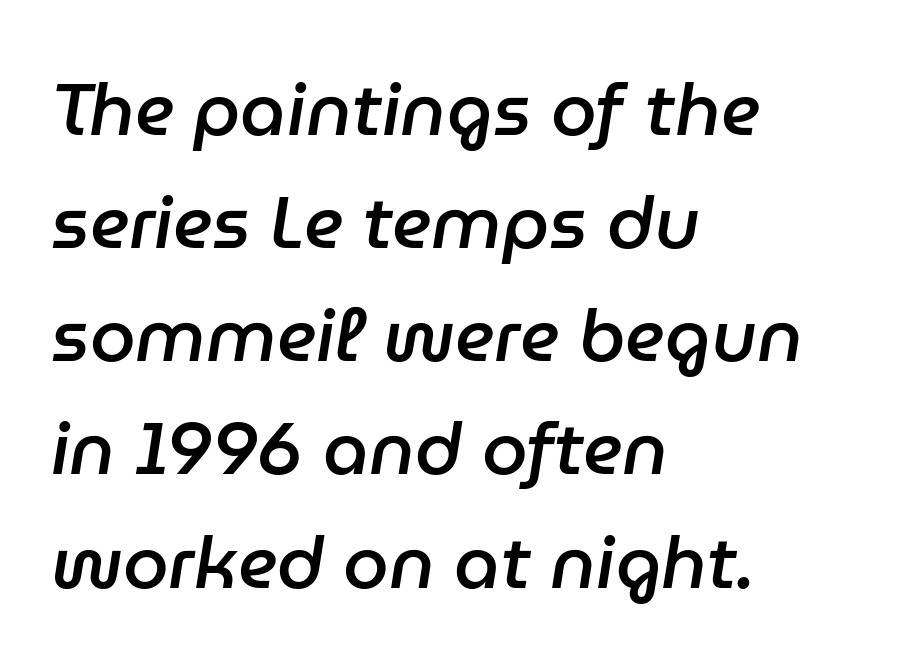
You could not count columns in this text — the font is proportionally spaced. This block has exactly the height ordinary leading produces. What stands out about the letter spacing? Nothing — it is the standard amount. Has an underline been added? It has not.
